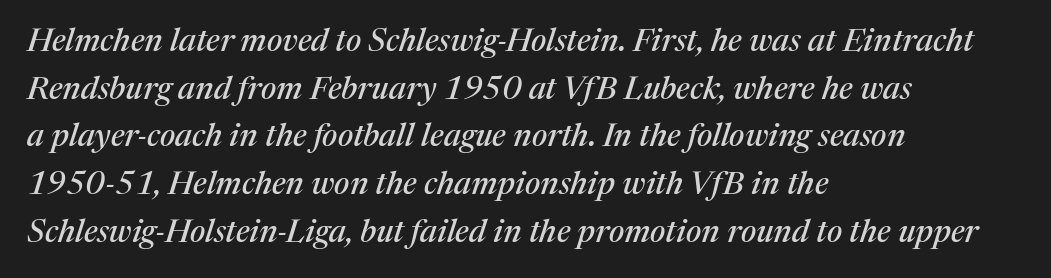
{"serif": "yes", "italic": "yes", "lean": "right", "slant_degrees": 17, "width": "normal", "stroke_contrast": "medium", "x_height": "medium", "monospaced": "no", "underline": "no", "align": "left", "line_spacing": "normal", "line_spacing_ratio": 1.49, "letter_spacing": "normal", "letter_spacing_em": 0.0, "glyph_px": 32}
